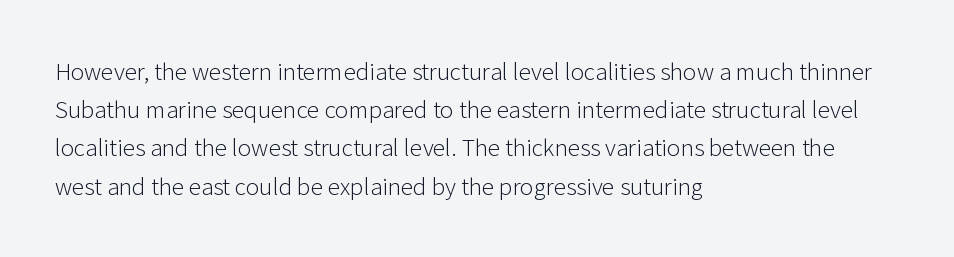
Q: Is the text bold? A: No.
Q: Is the text italic (slanted)? A: No, it is upright.
Q: Is the text underlined? A: No.
Q: How is the paragraph aligned? A: Left-aligned.
Q: Is the spacing between letters normal or unusually wide? A: Normal.
Q: Is the spacing between lines tight, normal or loose? A: Normal.
